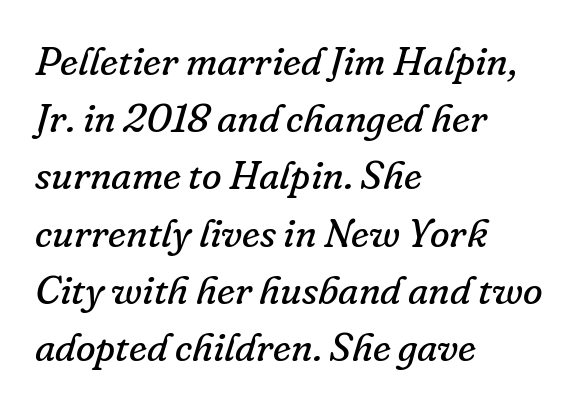
The image shows 40 px regular-weight serif type, italic (leaning right); set left-aligned, normal line spacing (1.43x), normal letter spacing, not underlined; low stroke contrast and a small x-height.
